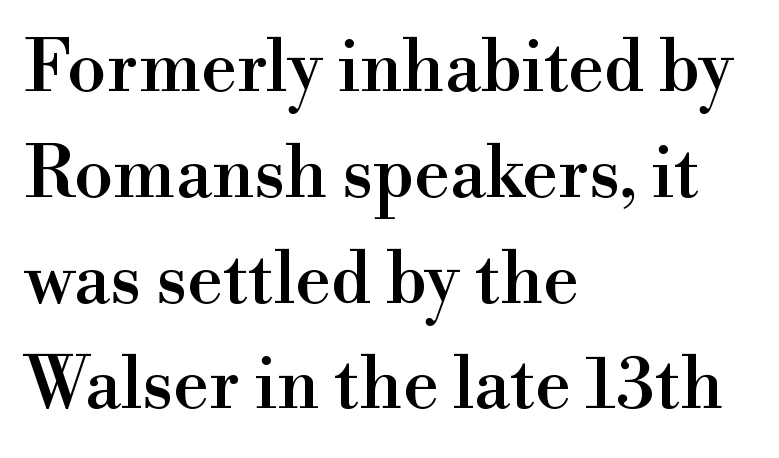
{"serif": "yes", "italic": "no", "width": "normal", "stroke_contrast": "high", "x_height": "small", "monospaced": "no", "underline": "no", "align": "left", "line_spacing": "normal", "line_spacing_ratio": 1.49, "letter_spacing": "normal", "letter_spacing_em": 0.0, "glyph_px": 71}
